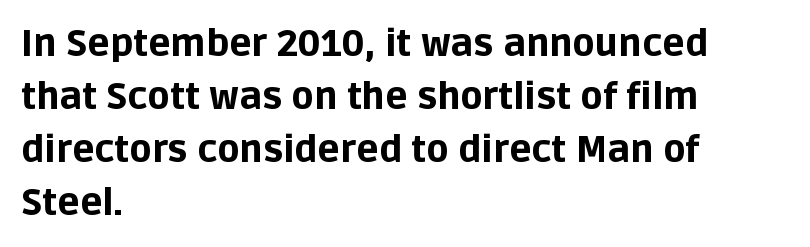
The image shows 37 px bold sans-serif type, upright; set left-aligned, normal line spacing (1.43x), normal letter spacing, not underlined; low stroke contrast and a large x-height.
